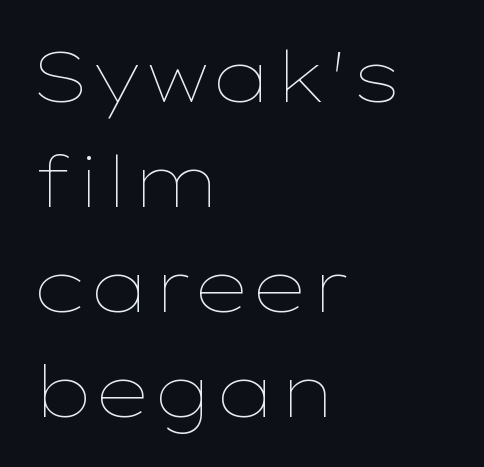
{"italic": "no", "bold": "no", "weight": "thin", "width": "wide", "stroke_contrast": "low", "x_height": "medium", "monospaced": "no", "underline": "no", "align": "left", "line_spacing": "normal", "line_spacing_ratio": 1.48, "letter_spacing": "normal", "letter_spacing_em": 0.0, "glyph_px": 71}
